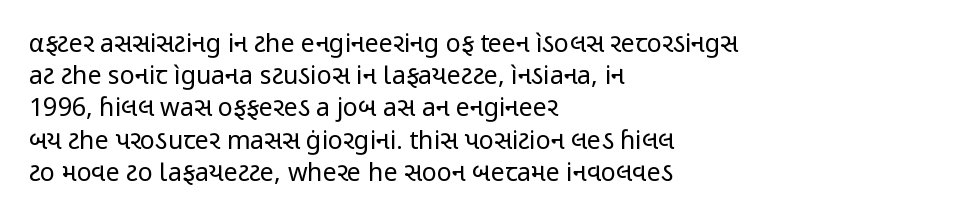
Q: Is the text bold? A: No.
Q: Is the text italic (slanted)? A: No, it is upright.
Q: Is the text underlined? A: No.
Q: How is the paragraph aligned? A: Left-aligned.
Q: Is the spacing between letters normal or unusually wide? A: Normal.
Q: Is the spacing between lines tight, normal or loose? A: Normal.
